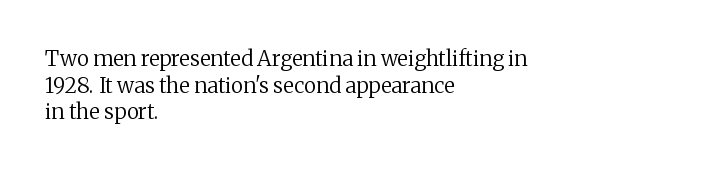
{"italic": "no", "bold": "no", "underline": "no", "align": "left", "line_spacing": "normal", "line_spacing_ratio": 1.27, "letter_spacing": "normal", "letter_spacing_em": 0.0, "glyph_px": 21}
